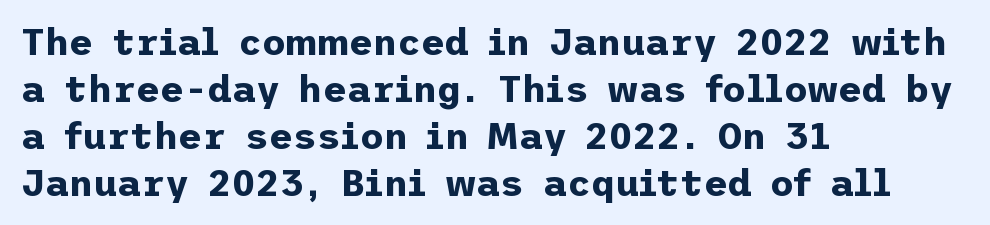
Q: Is the text bold? A: Yes.
Q: Is the text italic (slanted)? A: No, it is upright.
Q: Is the typeface a serif or a sans-serif typeface? A: Sans-serif.
Q: Is the text underlined? A: No.
Q: How is the paragraph aligned? A: Left-aligned.
Q: Is the spacing between letters normal or unusually wide? A: Normal.
Q: Is the spacing between lines tight, normal or loose? A: Normal.
Q: Width (condensed, normal, or wide)? A: Normal.
Q: Stroke contrast? A: Low.
Q: x-height? A: Medium.
